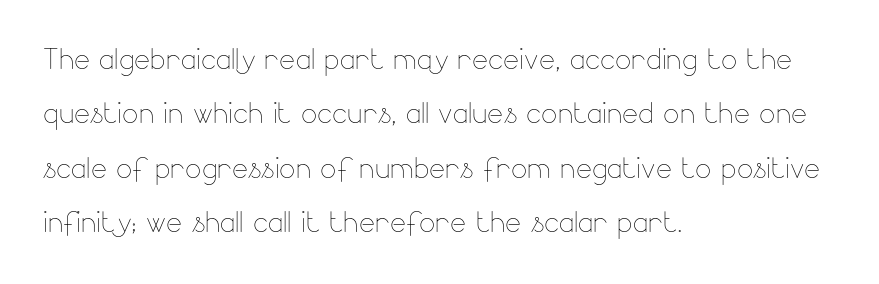
The image shows 38 px thin type, upright; set left-aligned, normal line spacing (1.43x), normal letter spacing, not underlined; low stroke contrast and a small x-height.
